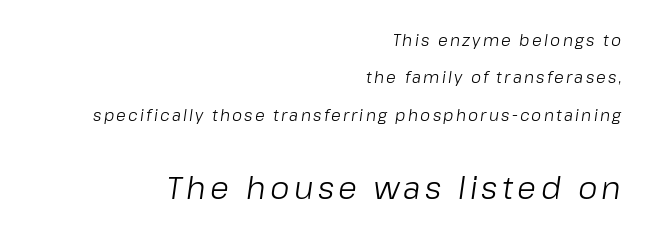
This rendering uses right alignment, leaving the left contour irregular. The typeface has the unassuming heft of standard copy or less. The lettering tilts uniformly, giving the passage an italic look. Proportional: the letters do not fall into vertical columns. Honestly, the rows look like they've been pulled way apart. Anything drawn beneath the words? Only blank space.
